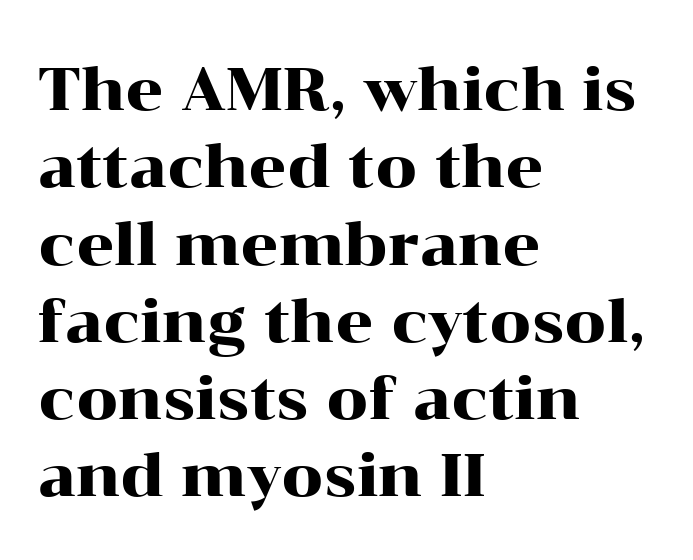
{"serif": "yes", "italic": "no", "width": "wide", "stroke_contrast": "high", "x_height": "medium", "monospaced": "no", "underline": "no", "align": "left", "line_spacing": "normal", "line_spacing_ratio": 1.31, "letter_spacing": "normal", "letter_spacing_em": 0.0, "glyph_px": 59}
